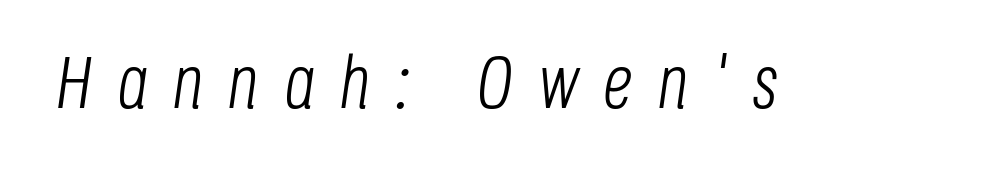
{"italic": "yes", "lean": "right", "slant_degrees": 8, "bold": "no", "weight": "light", "width": "condensed", "stroke_contrast": "low", "x_height": "large", "monospaced": "no", "underline": "no", "letter_spacing": "wide", "letter_spacing_em": 0.33, "glyph_px": 75}
